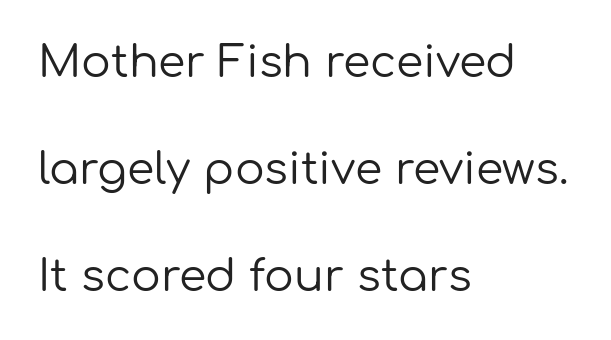
The weight tops out at a normal text grade. Compared with typical paragraphs, the rows here are farther apart. The letters stand straight up with perfectly vertical stems. Words float on clear page, feet unadorned. The tracking reads as untouched default to a designer's eye. All the whitespace from short lines collects on the right.
